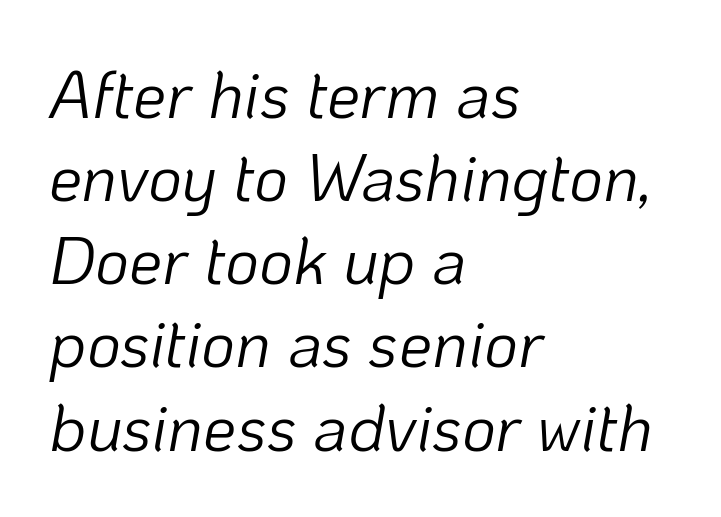
{"italic": "yes", "lean": "right", "slant_degrees": 10, "bold": "no", "weight": "light", "width": "normal", "stroke_contrast": "low", "x_height": "medium", "monospaced": "no", "underline": "no", "align": "left", "line_spacing": "normal", "line_spacing_ratio": 1.26, "letter_spacing": "normal", "letter_spacing_em": 0.0, "glyph_px": 66}
